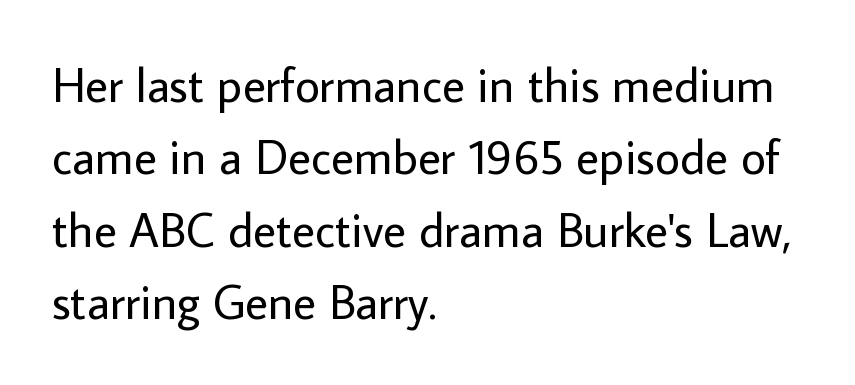
The image shows 48 px regular-weight sans-serif type, upright; set left-aligned, normal line spacing (1.51x), normal letter spacing, not underlined; low stroke contrast and a medium x-height.
